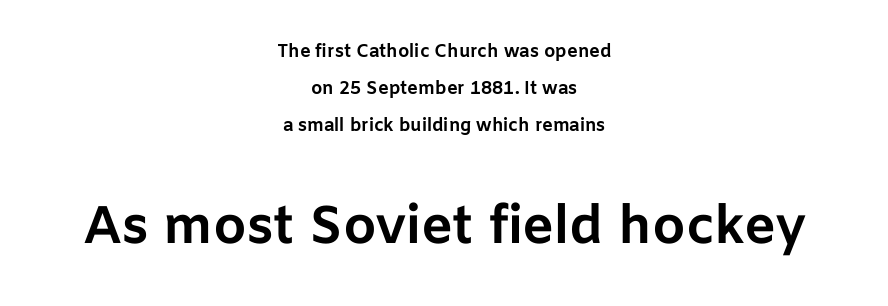
{"serif": "no", "italic": "no", "bold": "yes", "weight": "bold", "width": "normal", "stroke_contrast": "low", "x_height": "medium", "monospaced": "no", "underline": "no", "align": "center", "line_spacing": "loose", "line_spacing_ratio": 2.05, "letter_spacing": "normal", "letter_spacing_em": 0.0, "larger_block": "second", "size_ratio": 2.94, "glyph_px": 53}
